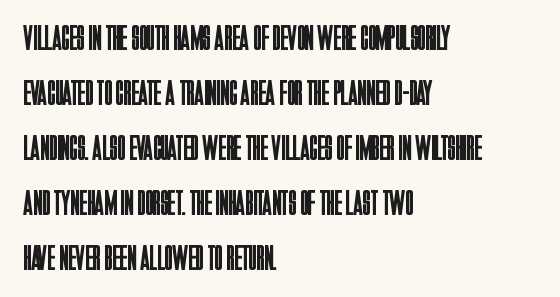
The line texture is even and compact thanks to regular tracking. The letters stand straight up with perfectly vertical stems. Lines of text with bare space underneath. The rag falls on the right side of this text block. Spacing verdict: proportional, widths tailored to each character. The passage shown is typeset with a sans-serif family.
